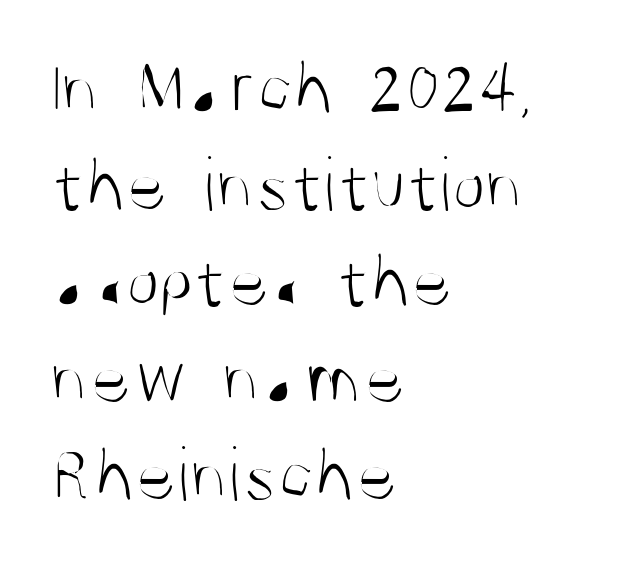
The image shows 78 px light, condensed sans-serif type, upright; set left-aligned, line spacing 1.24x, normal letter spacing, not underlined; medium stroke contrast and a large x-height.
